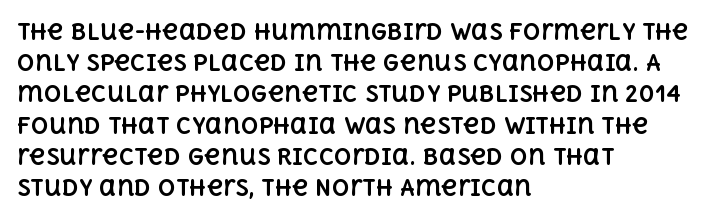
Q: Is the text bold? A: Yes.
Q: Is the text italic (slanted)? A: No, it is upright.
Q: Is the text underlined? A: No.
Q: How is the paragraph aligned? A: Left-aligned.
Q: Is the spacing between letters normal or unusually wide? A: Normal.
Q: Is the spacing between lines tight, normal or loose? A: Normal.
